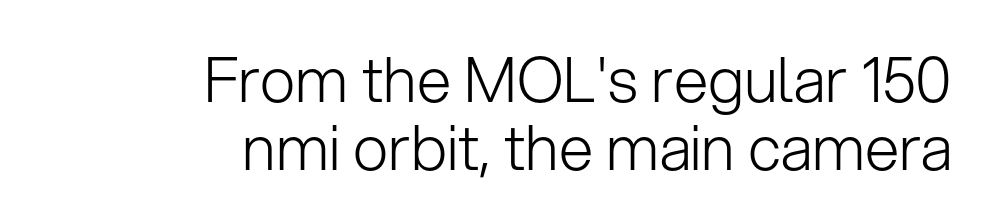
Q: Is the text bold? A: No.
Q: Is the text italic (slanted)? A: No, it is upright.
Q: Is the typeface a serif or a sans-serif typeface? A: Sans-serif.
Q: Is the text underlined? A: No.
Q: How is the paragraph aligned? A: Right-aligned.
Q: Is the spacing between letters normal or unusually wide? A: Normal.
Q: Is the spacing between lines tight, normal or loose? A: Tight.
Q: Width (condensed, normal, or wide)? A: Normal.
Q: Stroke contrast? A: Low.
Q: x-height? A: Medium.
Q: Monospaced? A: No.
